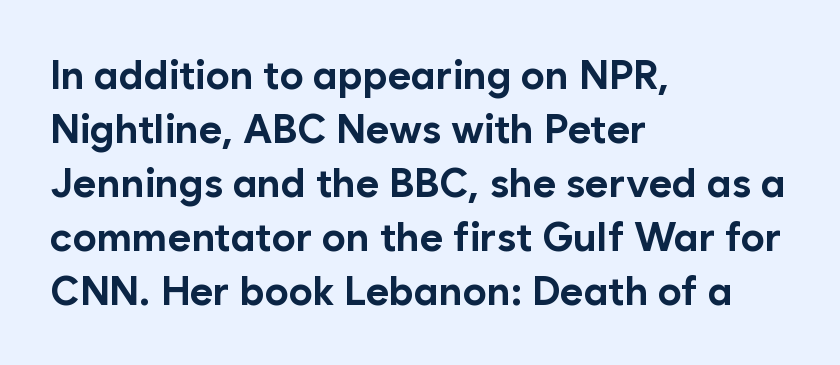
Q: Is the text bold? A: Yes.
Q: Is the text italic (slanted)? A: No, it is upright.
Q: Is the typeface a serif or a sans-serif typeface? A: Sans-serif.
Q: Is the text underlined? A: No.
Q: How is the paragraph aligned? A: Left-aligned.
Q: Is the spacing between letters normal or unusually wide? A: Normal.
Q: Is the spacing between lines tight, normal or loose? A: Normal.
Q: Width (condensed, normal, or wide)? A: Normal.
Q: Stroke contrast? A: Low.
Q: x-height? A: Medium.
Q: Monospaced? A: No.
